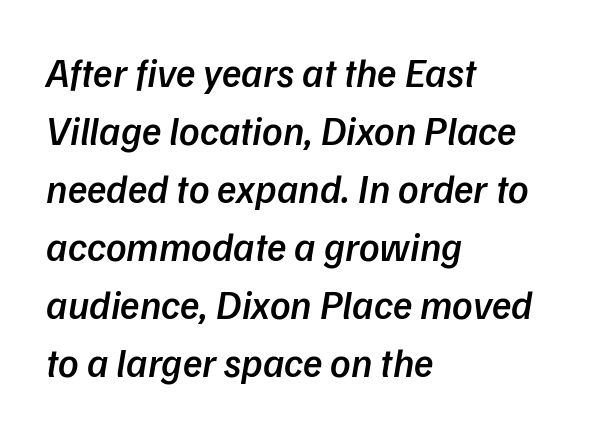
{"italic": "yes", "lean": "right", "slant_degrees": 9, "bold": "semi", "weight": "semibold", "width": "normal", "stroke_contrast": "low", "x_height": "medium", "monospaced": "no", "underline": "no", "align": "left", "line_spacing": "normal", "line_spacing_ratio": 1.45, "letter_spacing": "normal", "letter_spacing_em": 0.0, "glyph_px": 40}
